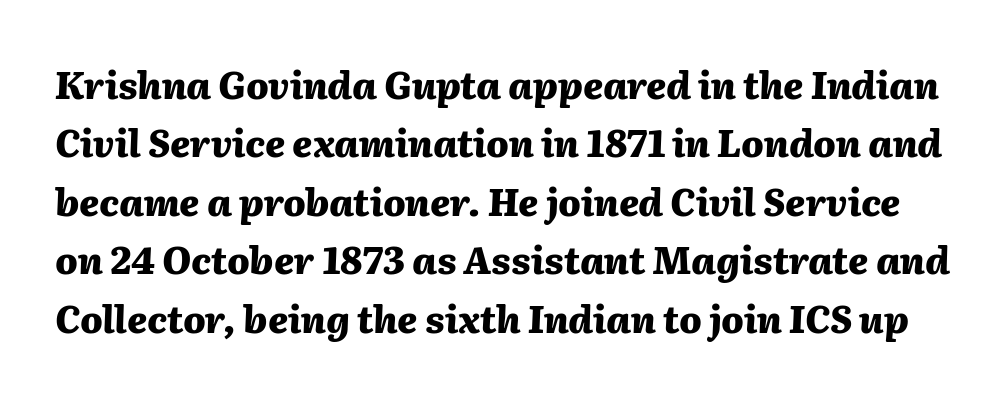
{"italic": "yes", "lean": "right", "slant_degrees": 2, "bold": "yes", "weight": "heavy", "width": "normal", "stroke_contrast": "medium", "x_height": "medium", "monospaced": "no", "underline": "no", "line_spacing": "normal", "line_spacing_ratio": 1.58, "letter_spacing": "normal", "letter_spacing_em": 0.0, "glyph_px": 37}
